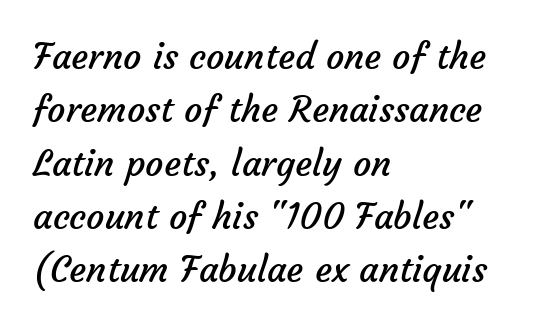
Q: Is the text bold? A: No.
Q: Is the typeface a serif or a sans-serif typeface? A: Sans-serif.
Q: Is the text underlined? A: No.
Q: How is the paragraph aligned? A: Left-aligned.
Q: Is the spacing between letters normal or unusually wide? A: Normal.
Q: Is the spacing between lines tight, normal or loose? A: Normal.
Q: Width (condensed, normal, or wide)? A: Normal.
Q: Stroke contrast? A: Low.
Q: x-height? A: Medium.
Q: Monospaced? A: No.
